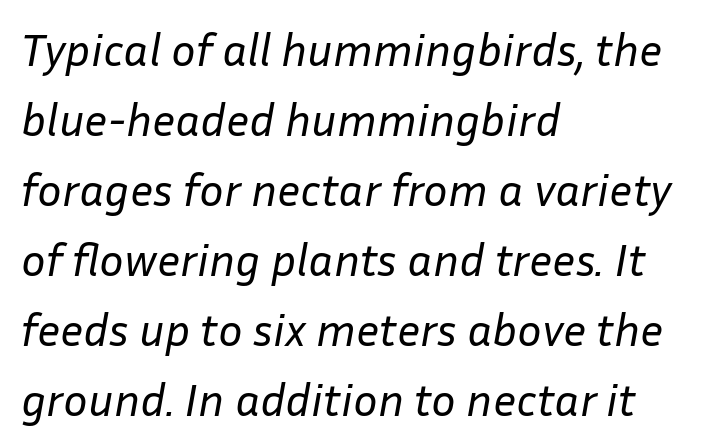
The image shows 46 px regular-weight type, italic (leaning right); set left-aligned, normal line spacing (1.52x), normal letter spacing, not underlined; low stroke contrast and a medium x-height.
